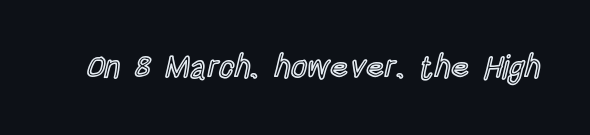
The image shows 32 px condensed type; set normal letter spacing, not underlined; a large x-height.
